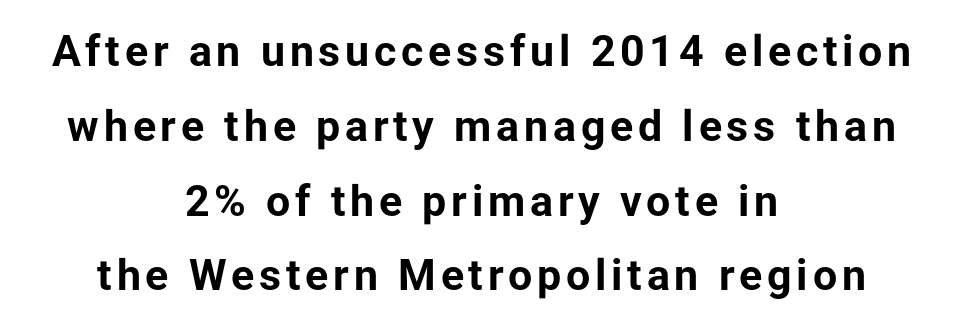
{"serif": "no", "italic": "no", "bold": "yes", "weight": "bold", "width": "normal", "stroke_contrast": "low", "x_height": "medium", "monospaced": "no", "underline": "no", "align": "center", "line_spacing_ratio": 1.74, "glyph_px": 43}
